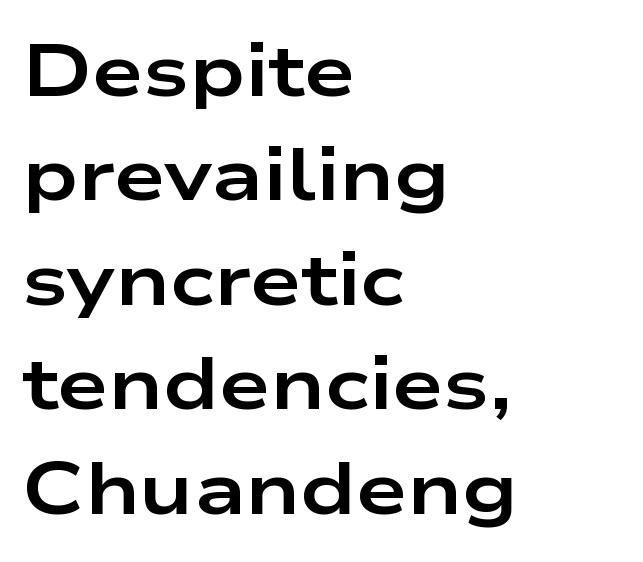
The image shows 73 px bold, wide sans-serif type, upright; set left-aligned, normal line spacing (1.43x), normal letter spacing, not underlined; low stroke contrast and a medium x-height.
